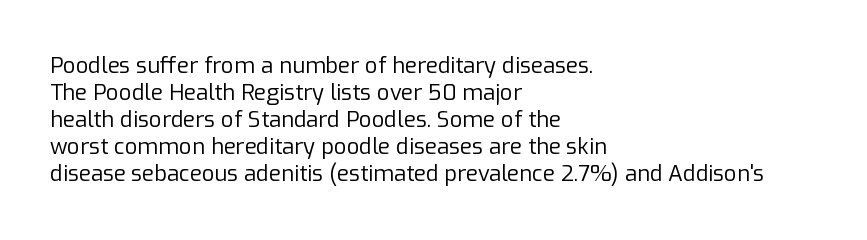
Q: Is the text bold? A: No.
Q: Is the text italic (slanted)? A: No, it is upright.
Q: Is the text underlined? A: No.
Q: How is the paragraph aligned? A: Left-aligned.
Q: Is the spacing between letters normal or unusually wide? A: Normal.
